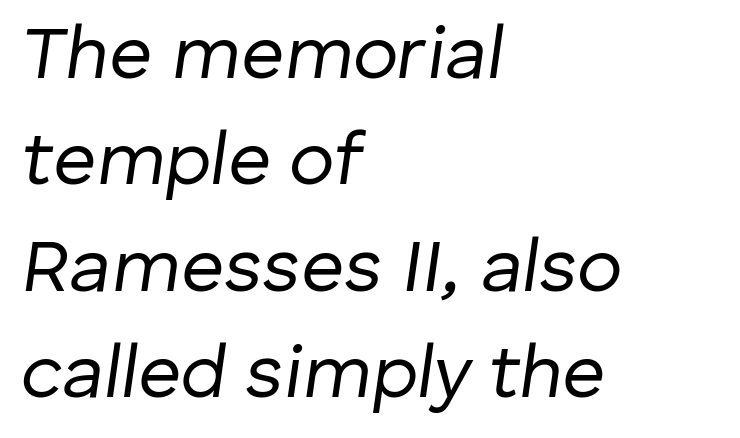
The image shows 75 px regular-weight type, italic (leaning right); set left-aligned, normal line spacing (1.42x), normal letter spacing, not underlined; low stroke contrast and a medium x-height.
